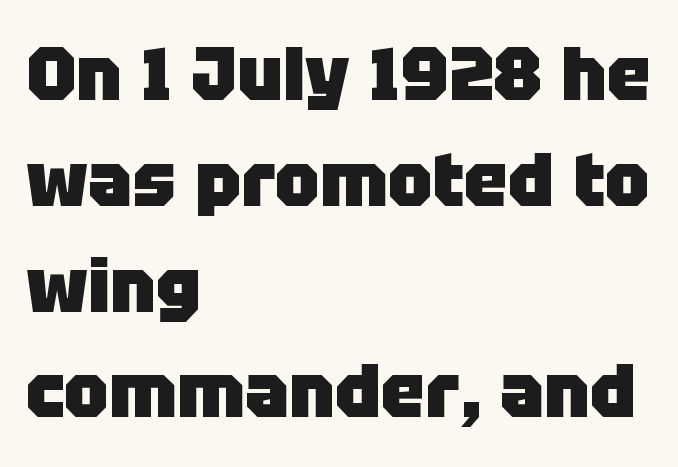
Q: Is the text bold? A: Yes.
Q: Is the text italic (slanted)? A: No, it is upright.
Q: Is the typeface a serif or a sans-serif typeface? A: Sans-serif.
Q: Is the text underlined? A: No.
Q: How is the paragraph aligned? A: Left-aligned.
Q: Is the spacing between letters normal or unusually wide? A: Normal.
Q: Is the spacing between lines tight, normal or loose? A: Normal.
Q: Width (condensed, normal, or wide)? A: Normal.
Q: Stroke contrast? A: Low.
Q: x-height? A: Large.
Q: Monospaced? A: No.
